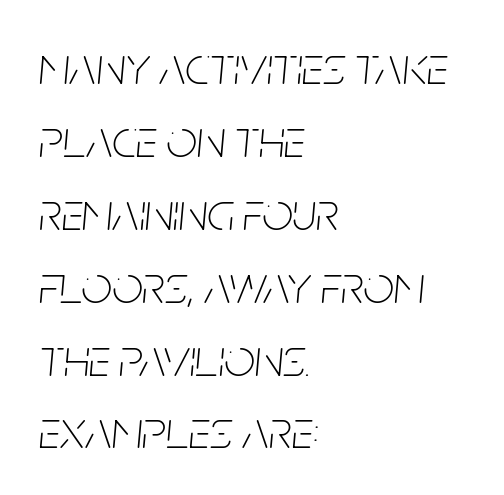
The image shows 54 px thin, condensed type, italic (leaning right); set left-aligned, normal line spacing (1.35x), normal letter spacing, not underlined; low stroke contrast and a large x-height.
